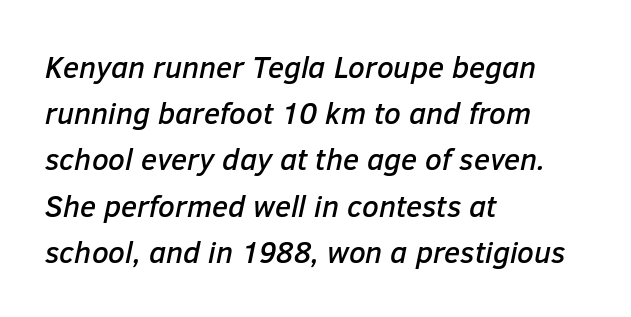
The image shows 30 px text type, italic (leaning right); set left-aligned, normal line spacing (1.54x), normal letter spacing, not underlined; low stroke contrast and a medium x-height.
